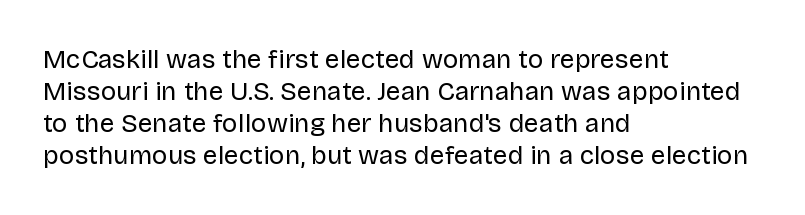
The image shows 26 px text type, upright; set left-aligned, line spacing 1.23x, normal letter spacing, not underlined.
